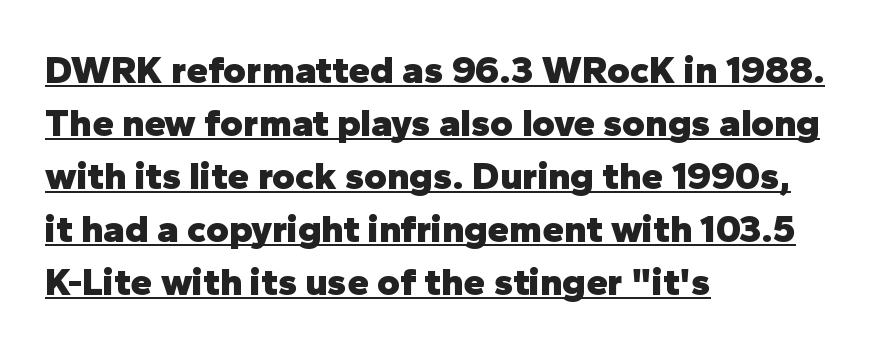
Q: Is the text bold? A: Yes.
Q: Is the text italic (slanted)? A: No, it is upright.
Q: Is the typeface a serif or a sans-serif typeface? A: Sans-serif.
Q: Is the text underlined? A: Yes.
Q: How is the paragraph aligned? A: Left-aligned.
Q: Is the spacing between letters normal or unusually wide? A: Normal.
Q: Is the spacing between lines tight, normal or loose? A: Normal.
Q: Width (condensed, normal, or wide)? A: Normal.
Q: Stroke contrast? A: Low.
Q: x-height? A: Medium.
Q: Monospaced? A: No.
